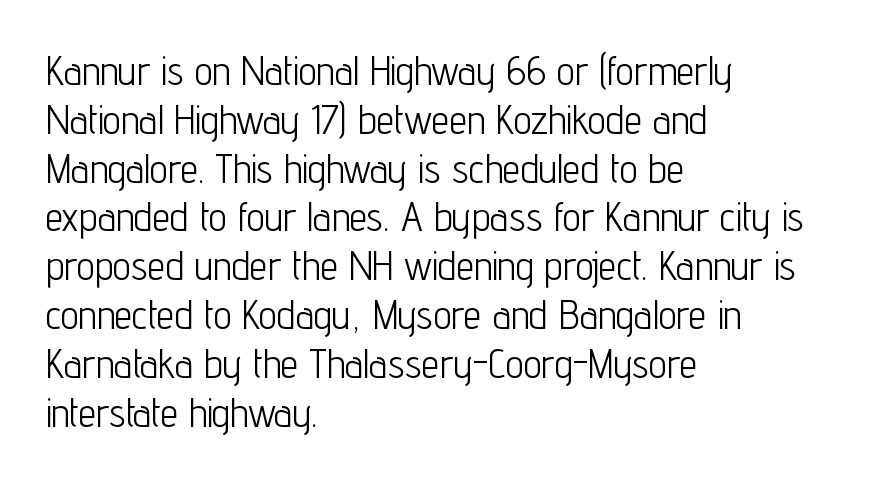
Proportional: the letters do not fall into vertical columns. The rag falls on the right side of this text block. This is the regular roman posture of the typeface. This is sans-serif lettering, the kind often seen on screens and signage. Quick note: underline off. On a weight scale, this lands at 450 or below.
